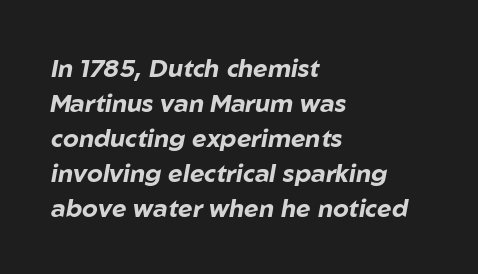
Q: Is the text bold? A: Yes.
Q: Is the text italic (slanted)? A: Yes, it leans right by about 10 degrees.
Q: Is the text underlined? A: No.
Q: How is the paragraph aligned? A: Left-aligned.
Q: Is the spacing between letters normal or unusually wide? A: Normal.
Q: Is the spacing between lines tight, normal or loose? A: Normal.
